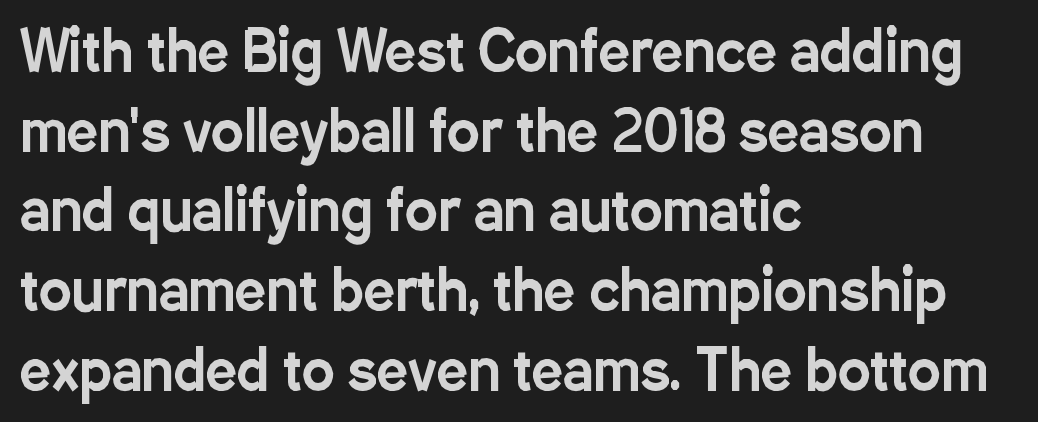
Q: Is the text italic (slanted)? A: No, it is upright.
Q: Is the typeface a serif or a sans-serif typeface? A: Sans-serif.
Q: Is the text underlined? A: No.
Q: How is the paragraph aligned? A: Left-aligned.
Q: Is the spacing between letters normal or unusually wide? A: Normal.
Q: Is the spacing between lines tight, normal or loose? A: Normal.
Q: Width (condensed, normal, or wide)? A: Condensed.
Q: Stroke contrast? A: Low.
Q: x-height? A: Medium.
Q: Monospaced? A: No.
